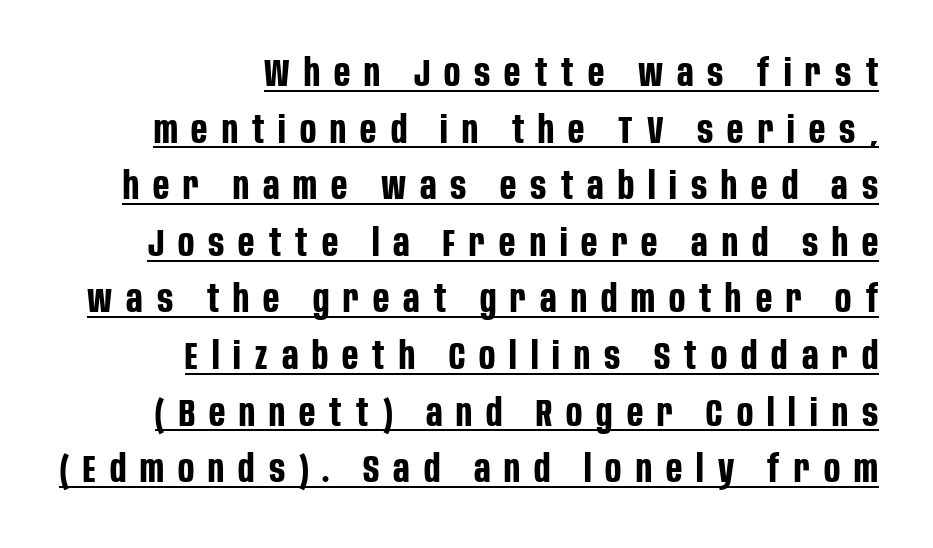
{"serif": "no", "italic": "no", "bold": "yes", "weight": "bold", "width": "condensed", "stroke_contrast": "low", "x_height": "large", "monospaced": "no", "underline": "yes", "align": "right", "line_spacing": "normal", "line_spacing_ratio": 1.49, "letter_spacing": "wide", "letter_spacing_em": 0.37, "glyph_px": 38}
